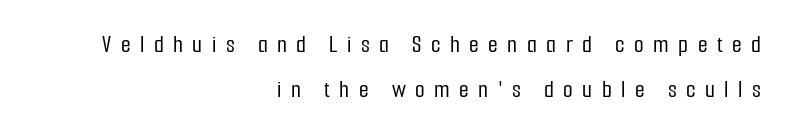
Q: Is the text italic (slanted)? A: No, it is upright.
Q: Is the text underlined? A: No.
Q: How is the paragraph aligned? A: Right-aligned.
Q: Is the spacing between letters normal or unusually wide? A: Unusually wide.
